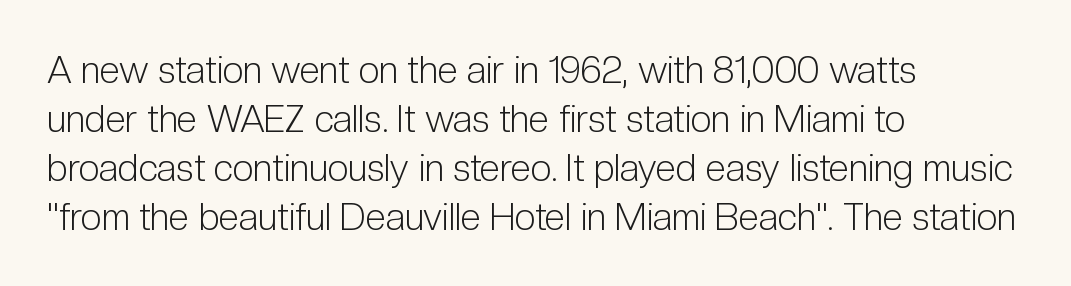
The image shows 37 px light, condensed sans-serif type, upright; set left-aligned, normal line spacing (1.32x), normal letter spacing, not underlined; low stroke contrast and a medium x-height.
